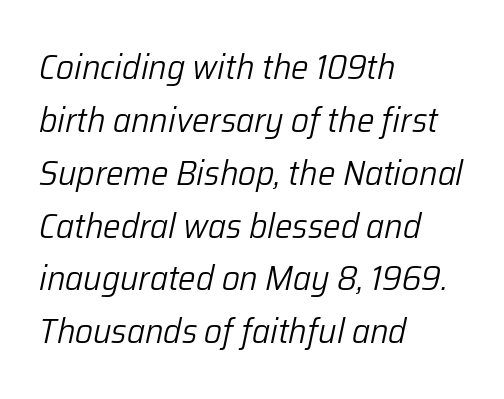
Q: Is the text bold? A: No.
Q: Is the text italic (slanted)? A: Yes, it leans right by about 12 degrees.
Q: Is the text underlined? A: No.
Q: How is the paragraph aligned? A: Left-aligned.
Q: Is the spacing between letters normal or unusually wide? A: Normal.
Q: Is the spacing between lines tight, normal or loose? A: Normal.
Q: Width (condensed, normal, or wide)? A: Normal.
Q: Stroke contrast? A: Low.
Q: x-height? A: Medium.
Q: Monospaced? A: No.
